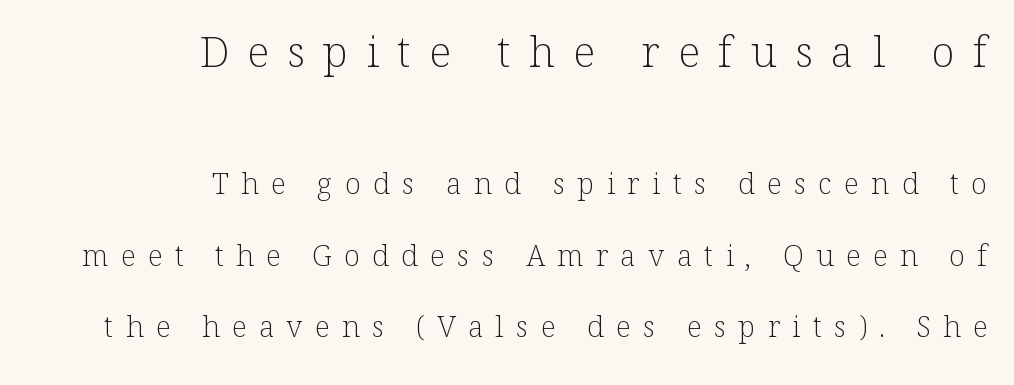
{"serif": "yes", "italic": "no", "bold": "no", "weight": "light", "width": "normal", "stroke_contrast": "low", "x_height": "medium", "monospaced": "no", "underline": "no", "align": "right", "line_spacing": "loose", "line_spacing_ratio": 2.46, "letter_spacing": "wide", "letter_spacing_em": 0.43, "larger_block": "first", "size_ratio": 1.48, "glyph_px": 43}
